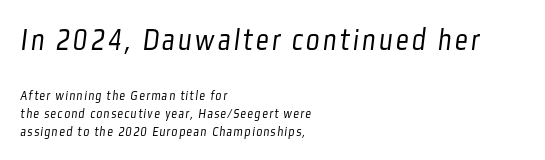
The line-height multiplier appears to be the usual default. Any mark beneath the type? The region is blank. Examine the stroke ends and you'll find no serifs. The rendering anchors every line to the left-hand side. Compare the two chunks: the upper has the greater cap height.
